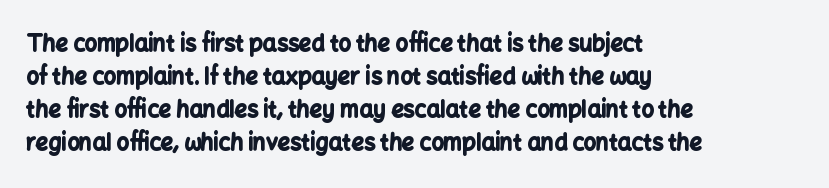
Q: Is the text bold? A: Yes.
Q: Is the text italic (slanted)? A: No, it is upright.
Q: Is the text underlined? A: No.
Q: How is the paragraph aligned? A: Left-aligned.
Q: Is the spacing between letters normal or unusually wide? A: Normal.
Q: Is the spacing between lines tight, normal or loose? A: Normal.
